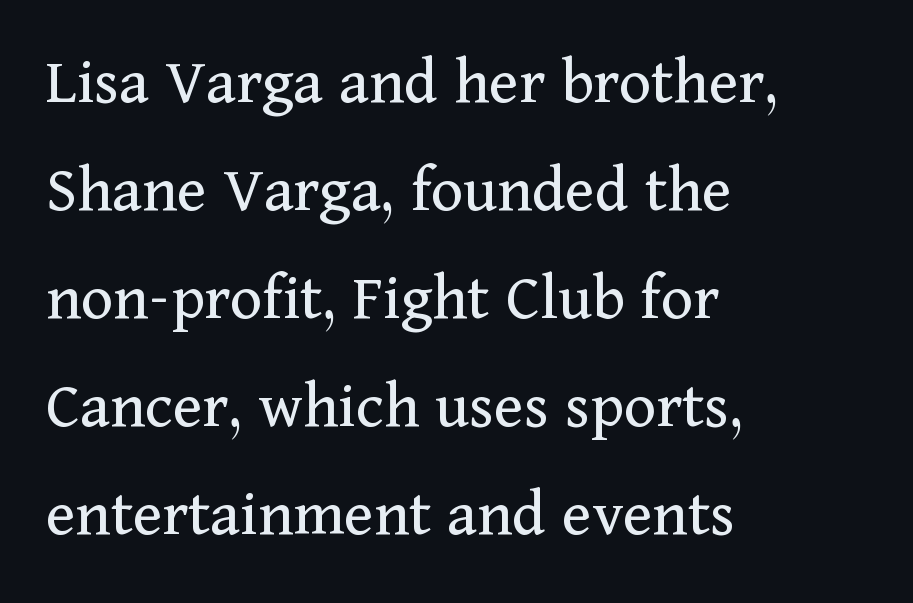
{"serif": "yes", "italic": "no", "bold": "no", "weight": "regular", "width": "normal", "stroke_contrast": "medium", "x_height": "medium", "monospaced": "no", "underline": "no", "align": "left", "line_spacing": "normal", "line_spacing_ratio": 1.59, "letter_spacing": "normal", "letter_spacing_em": 0.0, "glyph_px": 68}
